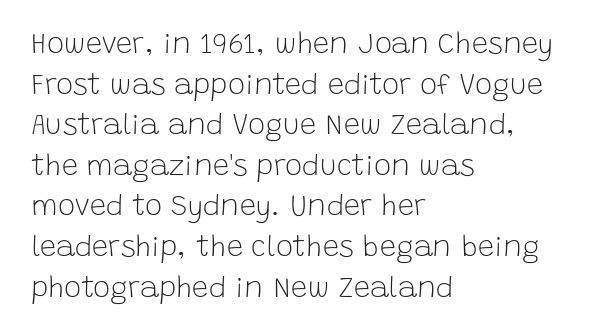
The font sits on the lighter half of the weight spectrum, regular included. These lines are composed in type without serifs. Each word holds together tightly as a unit, with standard inter-letter gaps. Plain, unruled lines of type. Ascenders rise straight up at ninety degrees.
